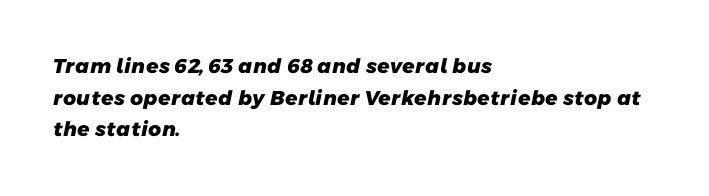
{"bold": "yes", "underline": "no", "align": "left", "line_spacing": "normal", "line_spacing_ratio": 1.58, "letter_spacing": "normal", "letter_spacing_em": 0.0, "glyph_px": 20}
